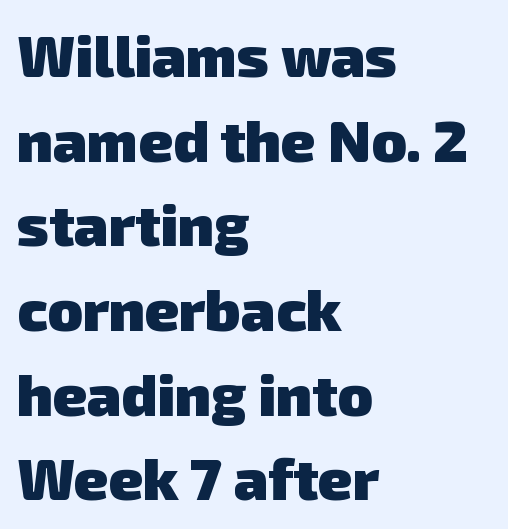
The image shows 58 px heavy sans-serif type; set left-aligned, normal line spacing (1.46x), normal letter spacing, not underlined; low stroke contrast and a medium x-height.
